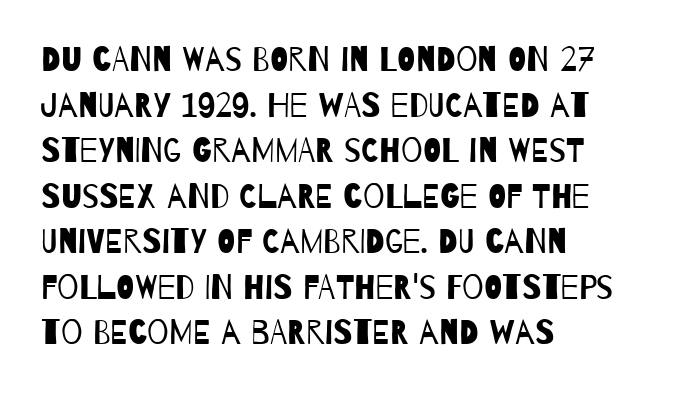
Q: Is the text bold? A: No.
Q: Is the typeface a serif or a sans-serif typeface? A: Sans-serif.
Q: Is the text underlined? A: No.
Q: How is the paragraph aligned? A: Left-aligned.
Q: Is the spacing between letters normal or unusually wide? A: Normal.
Q: Is the spacing between lines tight, normal or loose? A: Normal.
Q: Width (condensed, normal, or wide)? A: Condensed.
Q: Stroke contrast? A: Low.
Q: x-height? A: Large.
Q: Monospaced? A: No.
